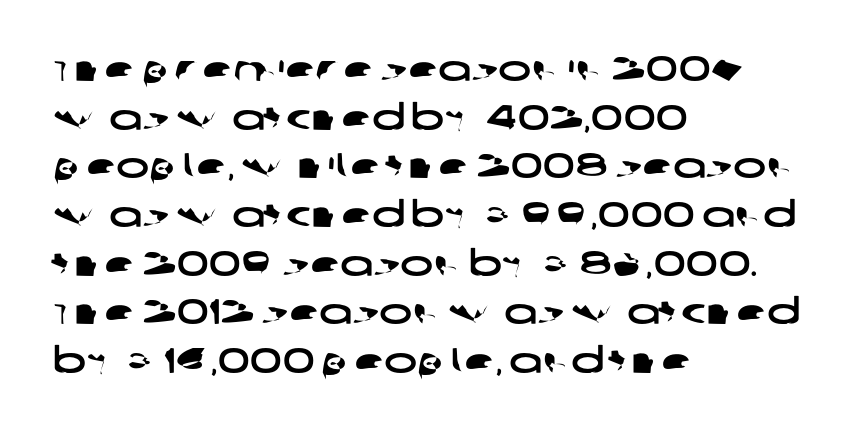
Q: Is the typeface a serif or a sans-serif typeface? A: Sans-serif.
Q: Is the text underlined? A: No.
Q: How is the paragraph aligned? A: Left-aligned.
Q: Is the spacing between letters normal or unusually wide? A: Normal.
Q: Is the spacing between lines tight, normal or loose? A: Normal.
Q: Width (condensed, normal, or wide)? A: Wide.
Q: Stroke contrast? A: Low.
Q: x-height? A: Large.
Q: Monospaced? A: No.
